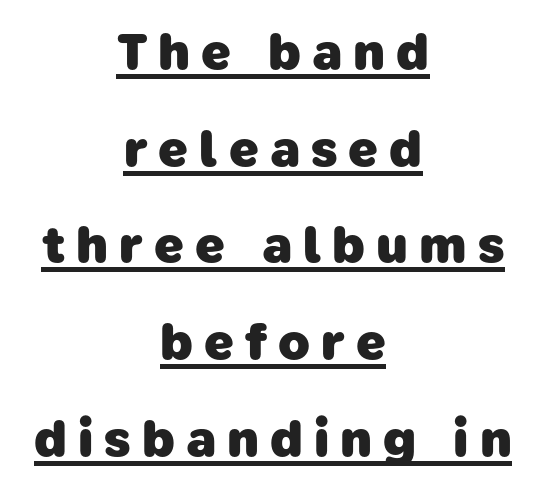
The lines are quadded center. The sample has been set heavy, in full bold. The rendered words wear a rule along their underside. Glyph-to-glyph distance is far greater than everyday printed text. Regarding serifs, this sample does without them. The rendering uses natural spacing where letterforms have individual widths.
